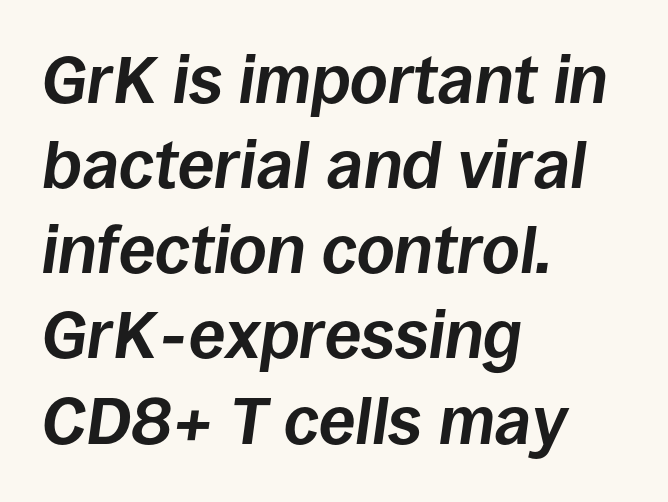
No word sits above an underline. The glyphs look as if they've been sheared to an angle. Leading: standard. Reading down the block, your eye returns to a fixed left position each line. You'd pick this weight for a headline — it's a proper bold.
